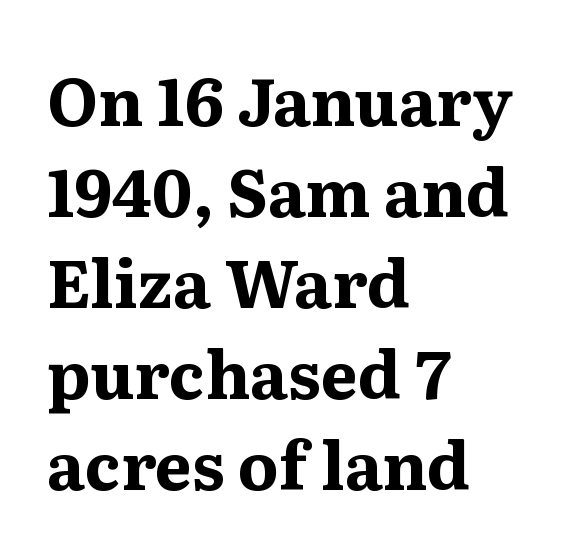
The image shows 66 px bold serif type, upright; set left-aligned, normal line spacing (1.38x), normal letter spacing, not underlined; medium stroke contrast and a medium x-height.
